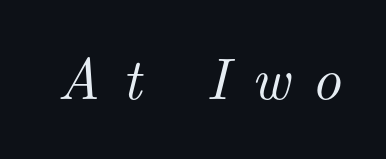
The image shows 58 px serif type, italic (leaning right); set unusually wide letter spacing (+0.38 em), not underlined; medium stroke contrast and a small x-height.
